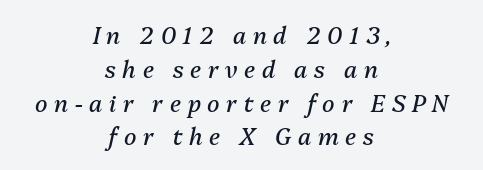
Q: Is the text bold? A: No.
Q: Is the text italic (slanted)? A: Yes, it leans right by about 13 degrees.
Q: Is the text underlined? A: No.
Q: How is the paragraph aligned? A: Centered.
Q: Is the spacing between letters normal or unusually wide? A: Unusually wide.
Q: Is the spacing between lines tight, normal or loose? A: Normal.
